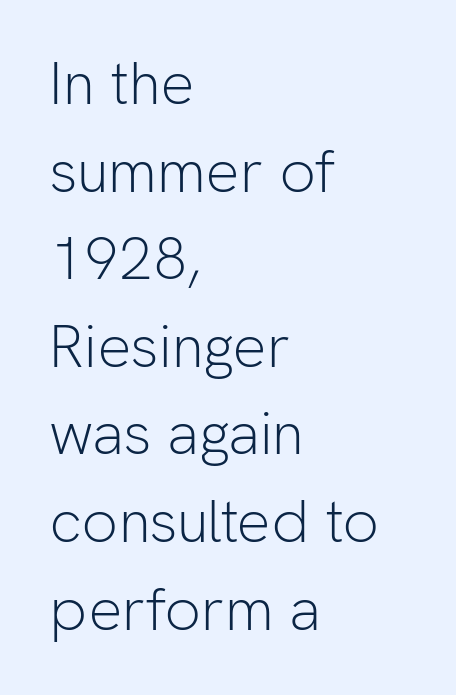
{"serif": "no", "italic": "no", "bold": "no", "weight": "light", "width": "normal", "stroke_contrast": "low", "x_height": "medium", "monospaced": "no", "underline": "no", "align": "left", "line_spacing": "normal", "line_spacing_ratio": 1.46, "letter_spacing": "normal", "letter_spacing_em": 0.0, "glyph_px": 60}
